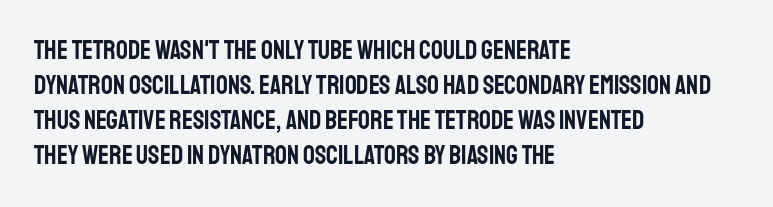
Q: Is the text italic (slanted)? A: No, it is upright.
Q: Is the text underlined? A: No.
Q: How is the paragraph aligned? A: Left-aligned.
Q: Is the spacing between letters normal or unusually wide? A: Normal.
Q: Is the spacing between lines tight, normal or loose? A: Normal.
